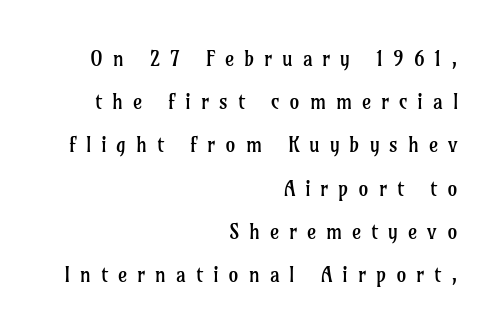
{"italic": "no", "bold": "no", "underline": "no", "align": "right", "line_spacing": "loose", "line_spacing_ratio": 2.16, "letter_spacing": "wide", "letter_spacing_em": 0.49, "glyph_px": 20}
